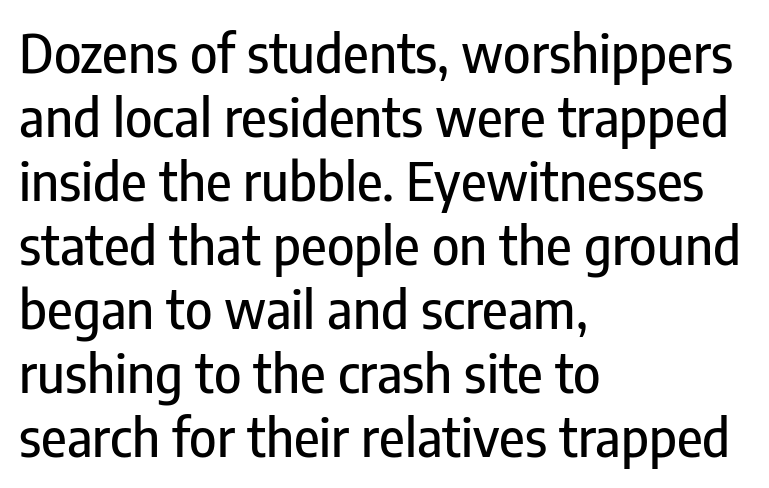
The image shows 52 px condensed sans-serif type, upright; set left-aligned, line spacing 1.23x, normal letter spacing, not underlined; low stroke contrast and a medium x-height.
